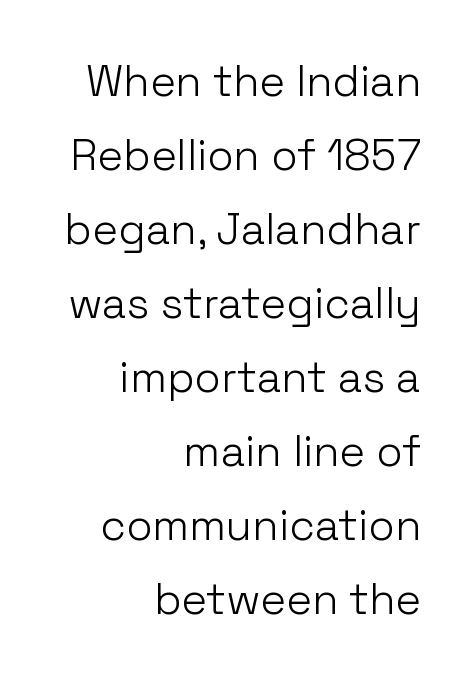
{"serif": "no", "italic": "no", "bold": "no", "weight": "light", "width": "normal", "stroke_contrast": "low", "x_height": "medium", "monospaced": "no", "underline": "no", "align": "right", "line_spacing_ratio": 1.72, "letter_spacing": "normal", "letter_spacing_em": 0.0, "glyph_px": 43}
